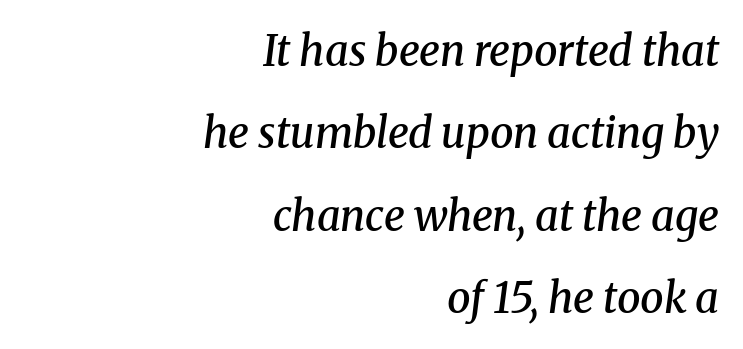
Q: Is the text bold? A: Semi-bold.
Q: Is the text italic (slanted)? A: Yes, it leans right by about 8 degrees.
Q: Is the typeface a serif or a sans-serif typeface? A: Serif.
Q: Is the text underlined? A: No.
Q: How is the paragraph aligned? A: Right-aligned.
Q: Is the spacing between letters normal or unusually wide? A: Normal.
Q: Is the spacing between lines tight, normal or loose? A: Loose.
Q: Width (condensed, normal, or wide)? A: Normal.
Q: Stroke contrast? A: Medium.
Q: x-height? A: Medium.
Q: Monospaced? A: No.
